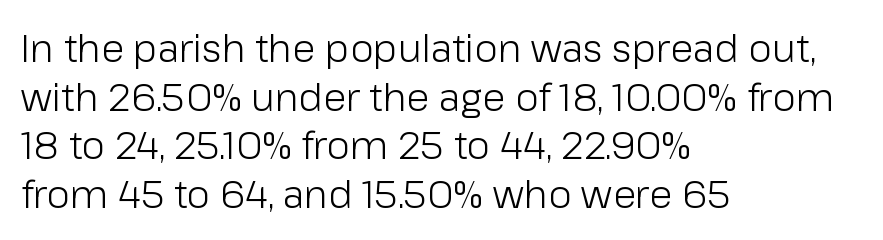
{"serif": "no", "italic": "no", "bold": "no", "weight": "light", "width": "normal", "stroke_contrast": "low", "x_height": "medium", "monospaced": "no", "underline": "no", "align": "left", "line_spacing": "normal", "line_spacing_ratio": 1.28, "letter_spacing": "normal", "letter_spacing_em": 0.0, "glyph_px": 38}
